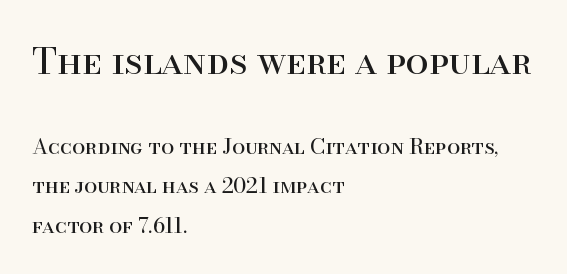
Weight: not bold — regular or lighter. Characters remain perfectly vertical along every line. Standard letterfit; no display-style spreading of the glyphs. Serif or sans? Serif — the stroke terminals have little feet.
